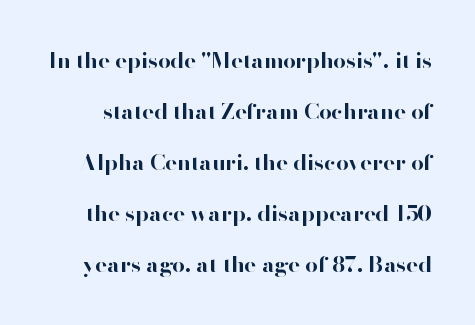
A full-strength bold gives these letters their thick strokes. Vertical spacing — loose. The space directly below the letters is spotless. The font's upright variant was chosen for this text. The line texture is even and compact thanks to regular tracking.
